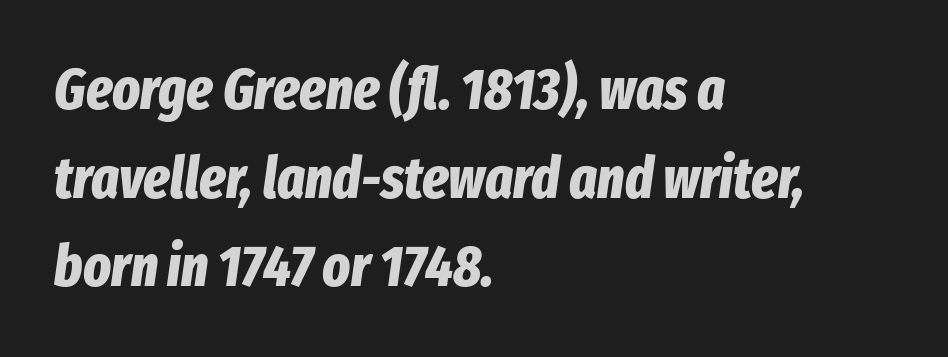
{"italic": "yes", "lean": "right", "slant_degrees": 8, "bold": "yes", "weight": "bold", "width": "condensed", "stroke_contrast": "low", "x_height": "medium", "monospaced": "no", "underline": "no", "align": "left", "line_spacing": "normal", "line_spacing_ratio": 1.53, "letter_spacing": "normal", "letter_spacing_em": 0.0, "glyph_px": 58}
